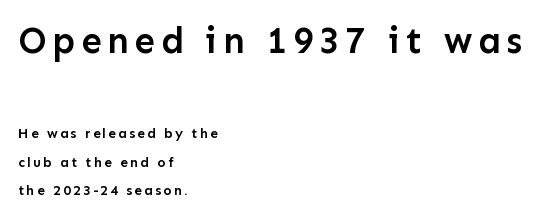
The image shows 37 px semibold sans-serif type, upright; set left-aligned, loose line spacing (2.06x), not underlined; the first (top) block is 2.64x larger; low stroke contrast and a medium x-height.
